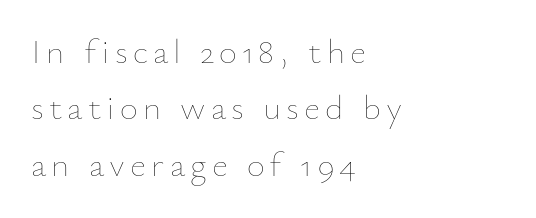
The string is rendered with underlining switched off. Is this a heavy cut? Hardly; it is regular or lighter. The passage shown is typed in a proportional face where columns would drift. A typesetter would call this leading conventional body-copy spacing. Posture: vertical.
